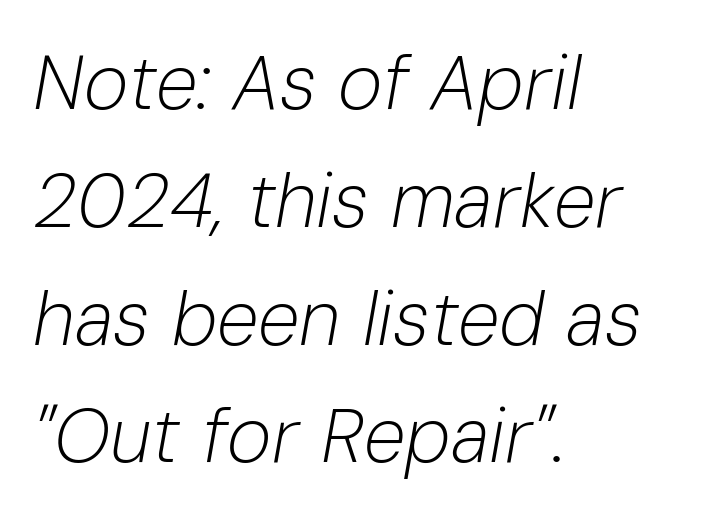
{"italic": "yes", "lean": "right", "slant_degrees": 10, "bold": "no", "weight": "light", "width": "normal", "stroke_contrast": "low", "x_height": "medium", "monospaced": "no", "underline": "no", "align": "left", "line_spacing": "normal", "line_spacing_ratio": 1.55, "letter_spacing": "normal", "letter_spacing_em": 0.0, "glyph_px": 76}
